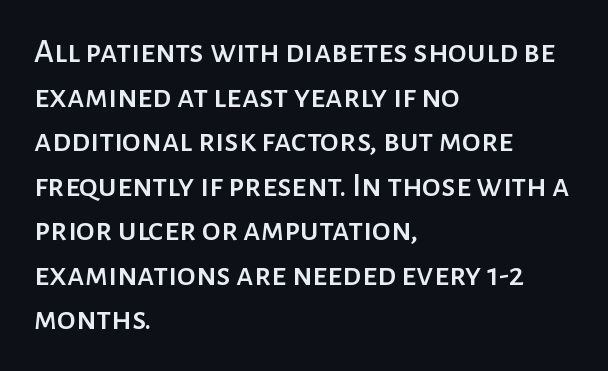
The image shows 34 px sans-serif type, upright; set left-aligned, normal line spacing (1.31x), normal letter spacing, not underlined; low stroke contrast and a medium x-height.
